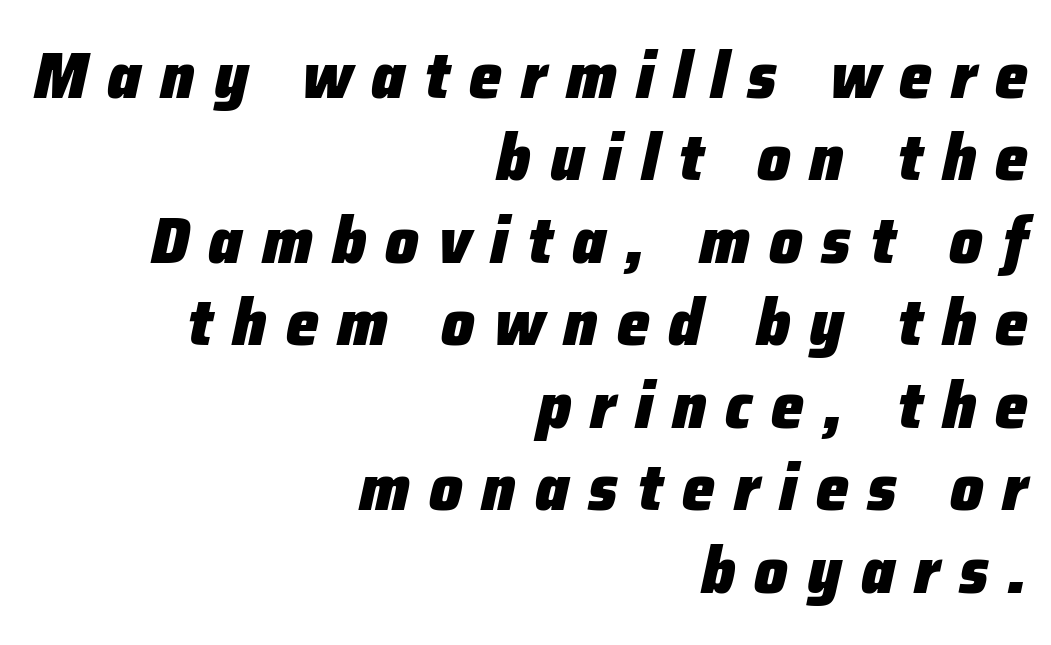
Q: Is the text bold? A: Yes.
Q: Is the text italic (slanted)? A: Yes, it leans right by about 12 degrees.
Q: Is the text underlined? A: No.
Q: How is the paragraph aligned? A: Right-aligned.
Q: Is the spacing between letters normal or unusually wide? A: Unusually wide.
Q: Is the spacing between lines tight, normal or loose? A: Normal.
Q: Width (condensed, normal, or wide)? A: Normal.
Q: Stroke contrast? A: Low.
Q: x-height? A: Medium.
Q: Monospaced? A: No.
